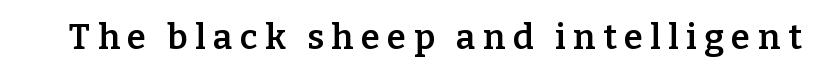
{"serif": "yes", "italic": "no", "bold": "semi", "weight": "semibold", "width": "normal", "stroke_contrast": "low", "x_height": "medium", "monospaced": "no", "underline": "no", "letter_spacing": "wide", "letter_spacing_em": 0.21, "glyph_px": 35}
